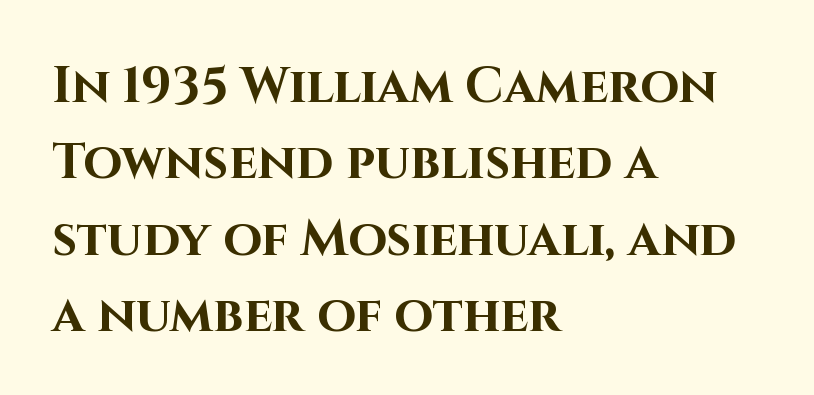
The image shows 50 px bold sans-serif type, upright; set left-aligned, normal line spacing (1.53x), normal letter spacing, not underlined; high stroke contrast and a large x-height.
